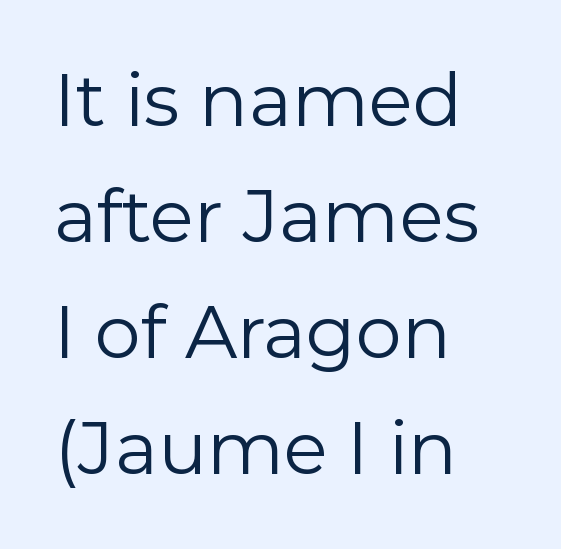
A student would call this left alignment; a typographer would say flush left, rag right. No letter is thick-stroked: the sample isn't bold. Is there much room between lines? A standard amount, neither cramped nor airy. The letters advance in unequal steps, a hallmark of proportional type.
